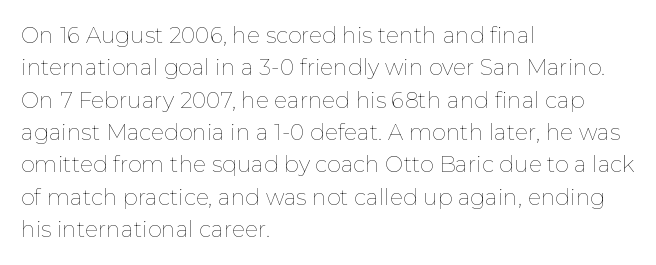
Q: Is the text bold? A: No.
Q: Is the text italic (slanted)? A: No, it is upright.
Q: Is the text underlined? A: No.
Q: How is the paragraph aligned? A: Left-aligned.
Q: Is the spacing between letters normal or unusually wide? A: Normal.
Q: Is the spacing between lines tight, normal or loose? A: Normal.
